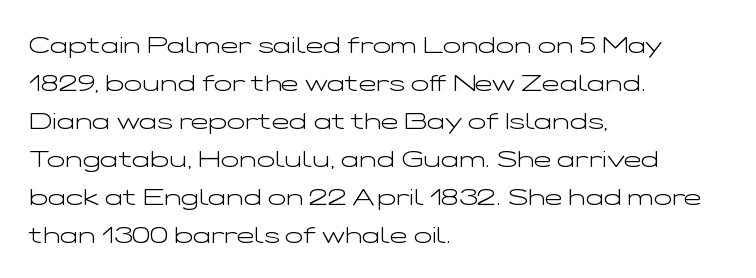
Q: Is the text bold? A: No.
Q: Is the text italic (slanted)? A: No, it is upright.
Q: Is the text underlined? A: No.
Q: How is the paragraph aligned? A: Left-aligned.
Q: Is the spacing between letters normal or unusually wide? A: Normal.
Q: Is the spacing between lines tight, normal or loose? A: Normal.
